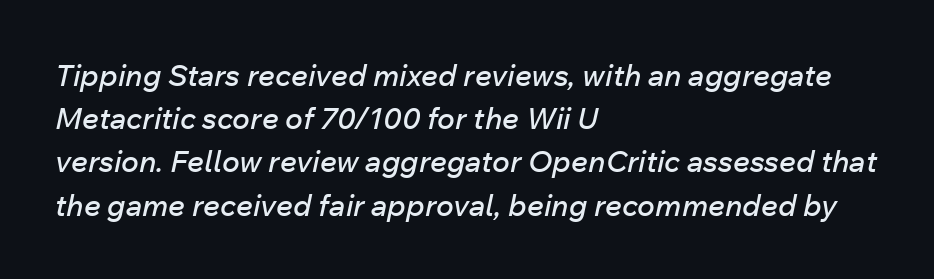
Q: Is the text italic (slanted)? A: Yes, it leans right by about 12 degrees.
Q: Is the text underlined? A: No.
Q: How is the paragraph aligned? A: Left-aligned.
Q: Is the spacing between letters normal or unusually wide? A: Normal.
Q: Is the spacing between lines tight, normal or loose? A: Normal.
Q: Width (condensed, normal, or wide)? A: Normal.
Q: Stroke contrast? A: Low.
Q: x-height? A: Medium.
Q: Monospaced? A: No.
